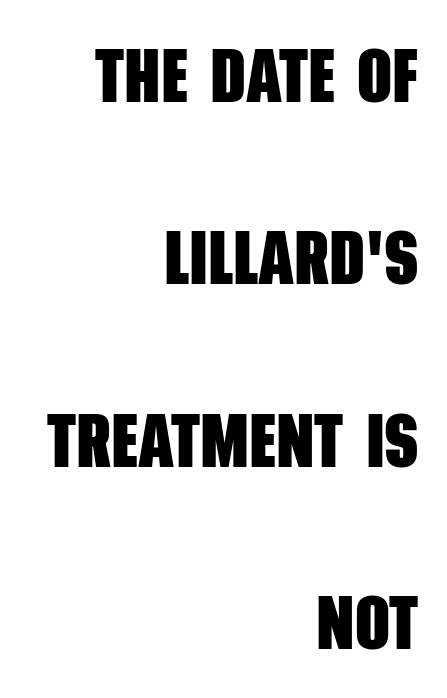
{"serif": "no", "bold": "yes", "weight": "heavy", "width": "condensed", "stroke_contrast": "low", "x_height": "large", "monospaced": "no", "underline": "no", "align": "right", "line_spacing": "loose", "line_spacing_ratio": 2.4, "letter_spacing": "normal", "letter_spacing_em": 0.0, "glyph_px": 76}
